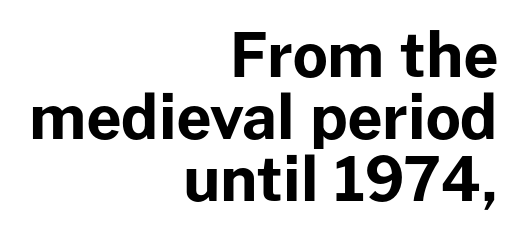
Q: Is the text bold? A: Yes.
Q: Is the text italic (slanted)? A: No, it is upright.
Q: Is the typeface a serif or a sans-serif typeface? A: Sans-serif.
Q: Is the text underlined? A: No.
Q: How is the paragraph aligned? A: Right-aligned.
Q: Is the spacing between letters normal or unusually wide? A: Normal.
Q: Is the spacing between lines tight, normal or loose? A: Tight.
Q: Width (condensed, normal, or wide)? A: Normal.
Q: Stroke contrast? A: Low.
Q: x-height? A: Medium.
Q: Monospaced? A: No.
